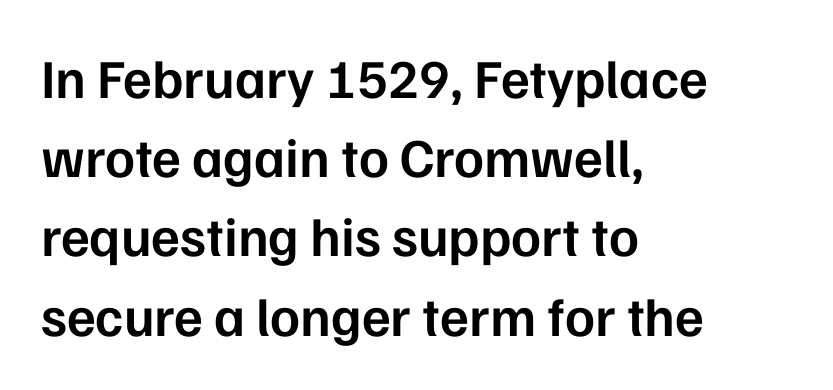
The image shows 55 px semibold sans-serif type, upright; set left-aligned, normal line spacing (1.44x), normal letter spacing, not underlined; low stroke contrast and a medium x-height.
